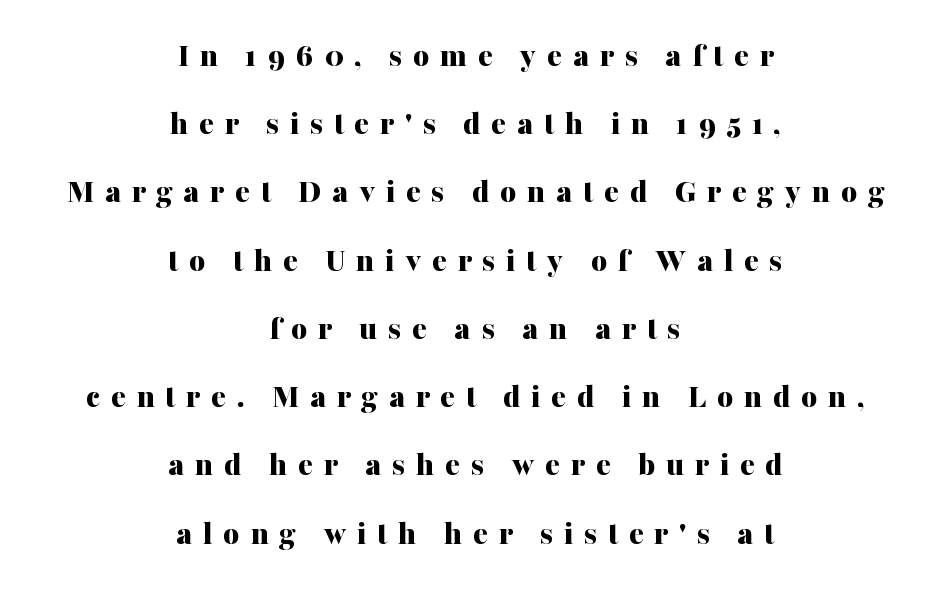
{"serif": "yes", "italic": "no", "bold": "yes", "weight": "bold", "width": "normal", "stroke_contrast": "medium", "x_height": "medium", "monospaced": "no", "underline": "no", "align": "center", "line_spacing": "loose", "line_spacing_ratio": 1.95, "letter_spacing": "wide", "letter_spacing_em": 0.3, "glyph_px": 35}
